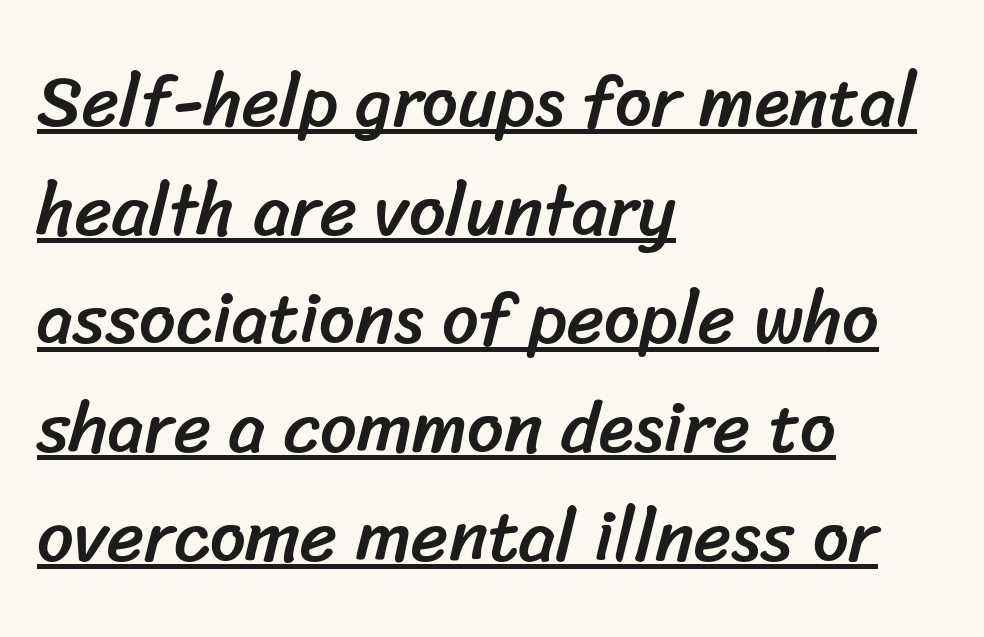
The image shows 72 px sans-serif type; set left-aligned, normal line spacing (1.51x), normal letter spacing, underlined; low stroke contrast and a medium x-height.
